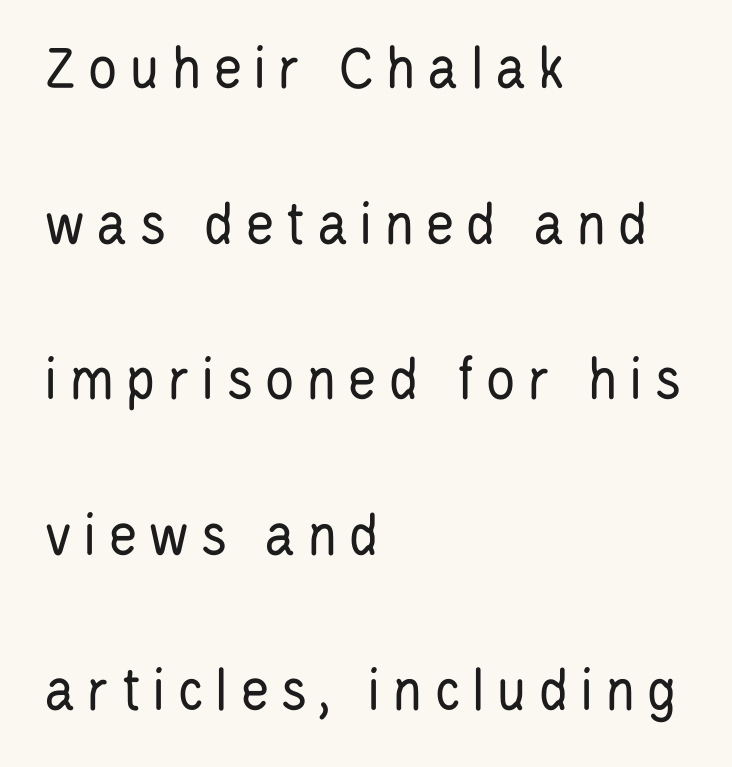
Q: Is the text bold? A: No.
Q: Is the text italic (slanted)? A: No, it is upright.
Q: Is the typeface a serif or a sans-serif typeface? A: Sans-serif.
Q: Is the text underlined? A: No.
Q: How is the paragraph aligned? A: Left-aligned.
Q: Is the spacing between lines tight, normal or loose? A: Loose.
Q: Width (condensed, normal, or wide)? A: Condensed.
Q: Stroke contrast? A: Low.
Q: x-height? A: Large.
Q: Monospaced? A: No.
